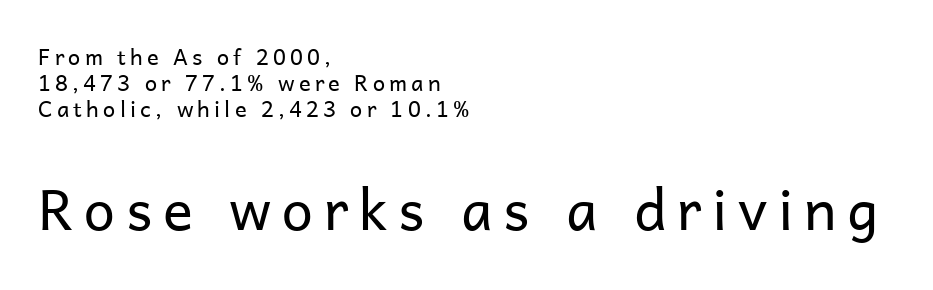
{"serif": "no", "italic": "no", "bold": "no", "weight": "regular", "width": "normal", "stroke_contrast": "low", "x_height": "medium", "monospaced": "no", "underline": "no", "align": "left", "line_spacing_ratio": 1.18, "larger_block": "second", "size_ratio": 2.55, "glyph_px": 56}
